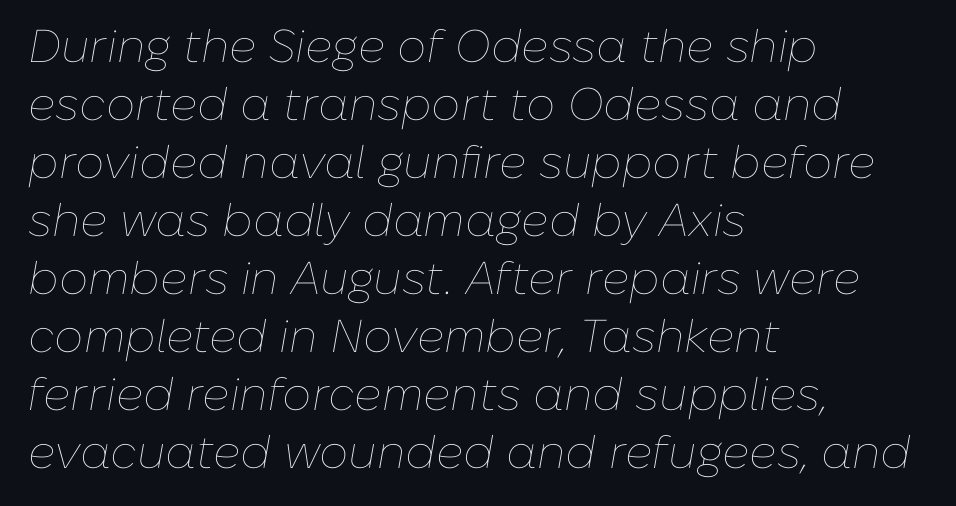
Stroke mass is kept to a normal reading level or below. These lines are set flush left with a ragged right edge. The words here are not underlined. Honestly, the row spacing looks completely unremarkable. The face used here is proportionally spaced, like ordinary book or web type. The tracking reads as untouched default to a designer's eye.
